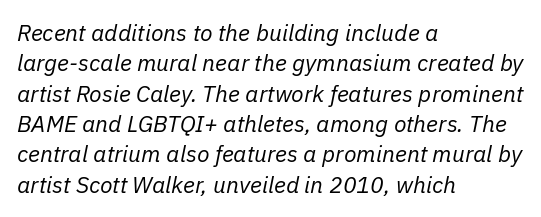
{"italic": "yes", "lean": "right", "slant_degrees": 11, "bold": "no", "underline": "no", "align": "left", "line_spacing": "normal", "line_spacing_ratio": 1.32, "letter_spacing": "normal", "letter_spacing_em": 0.0, "glyph_px": 23}
